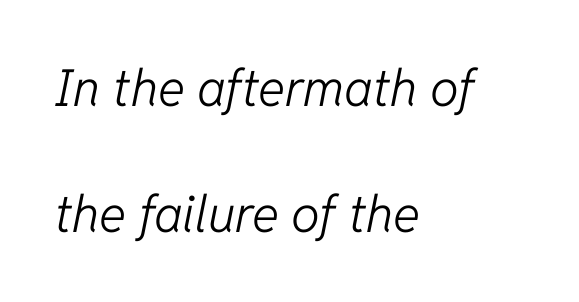
{"italic": "yes", "lean": "right", "slant_degrees": 11, "bold": "no", "weight": "light", "width": "normal", "stroke_contrast": "low", "x_height": "medium", "monospaced": "no", "underline": "no", "align": "left", "line_spacing": "loose", "line_spacing_ratio": 2.48, "letter_spacing": "normal", "letter_spacing_em": 0.0, "glyph_px": 51}
